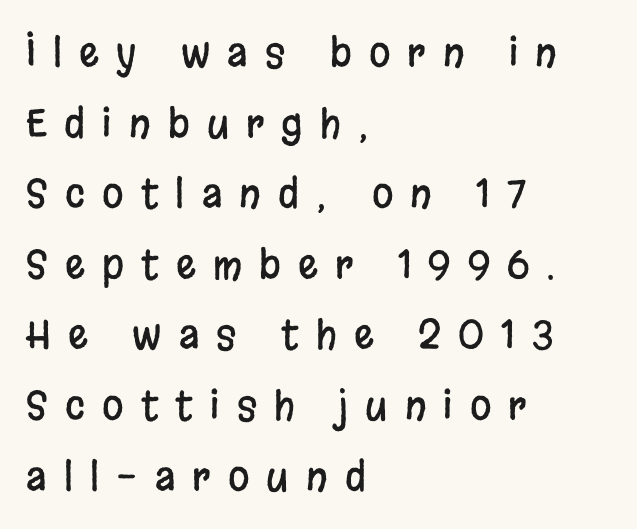
{"serif": "no", "italic": "no", "width": "condensed", "stroke_contrast": "low", "x_height": "large", "monospaced": "no", "underline": "no", "align": "left", "line_spacing_ratio": 1.81, "letter_spacing": "wide", "letter_spacing_em": 0.44, "glyph_px": 39}
